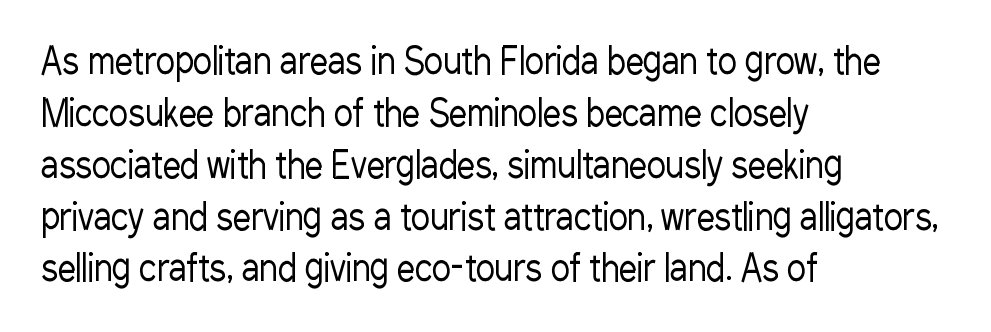
Summary of vertical rhythm: regular, with standard interline spacing. The face used here is a sans, in the tradition of grotesques and geometrics. The tracking reads as untouched default to a designer's eye. Is there any slant? The stems are plumb.
